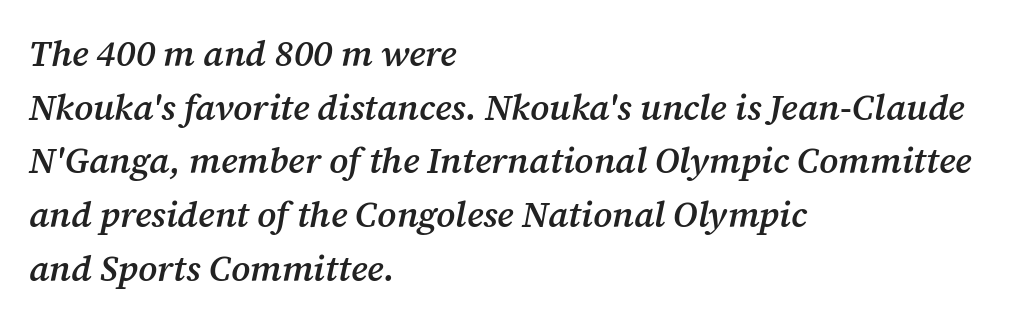
The image shows 36 px semibold serif type, italic (leaning right); set left-aligned, normal line spacing (1.49x), normal letter spacing, not underlined; medium stroke contrast and a medium x-height.
